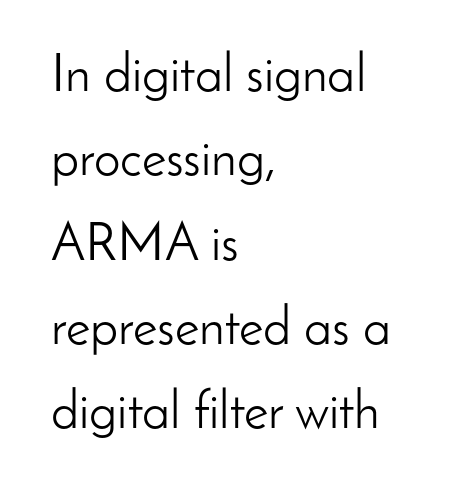
The image shows 53 px light sans-serif type, upright; set left-aligned, normal line spacing (1.59x), normal letter spacing, not underlined; low stroke contrast and a small x-height.
